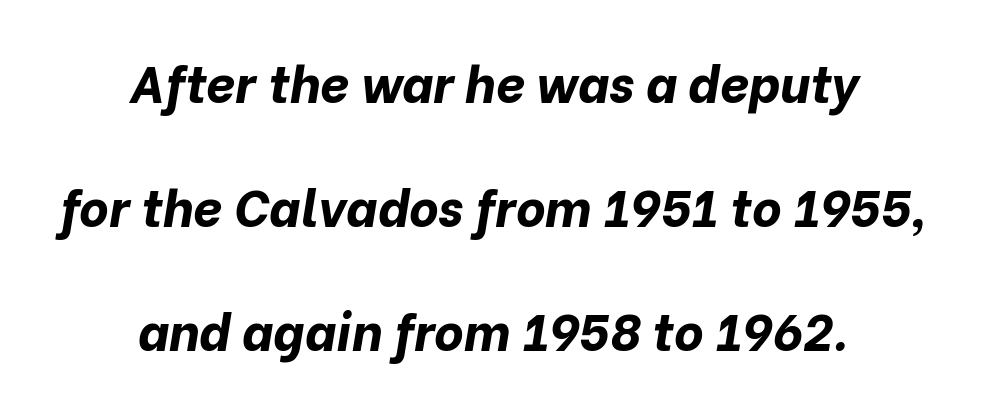
Q: Is the text bold? A: Yes.
Q: Is the text italic (slanted)? A: Yes, it leans right by about 10 degrees.
Q: Is the text underlined? A: No.
Q: How is the paragraph aligned? A: Centered.
Q: Is the spacing between letters normal or unusually wide? A: Normal.
Q: Is the spacing between lines tight, normal or loose? A: Loose.
Q: Width (condensed, normal, or wide)? A: Normal.
Q: Stroke contrast? A: Low.
Q: x-height? A: Medium.
Q: Monospaced? A: No.
